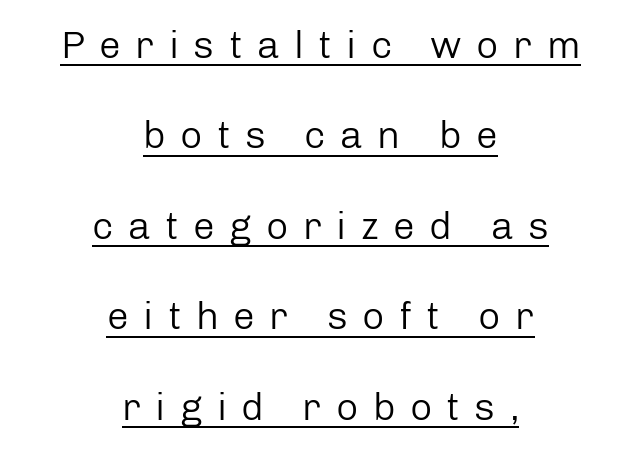
The image shows 39 px regular-weight sans-serif type, upright; set centered, loose line spacing (2.32x), unusually wide letter spacing (+0.37 em), underlined; low stroke contrast and a medium x-height.
